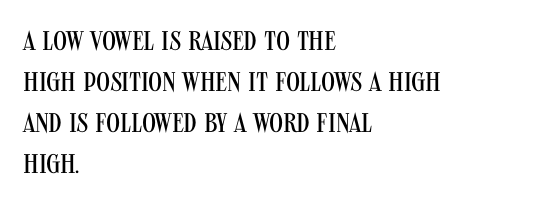
The image shows 27 px text type, upright; set left-aligned, normal line spacing (1.52x), normal letter spacing, not underlined.
